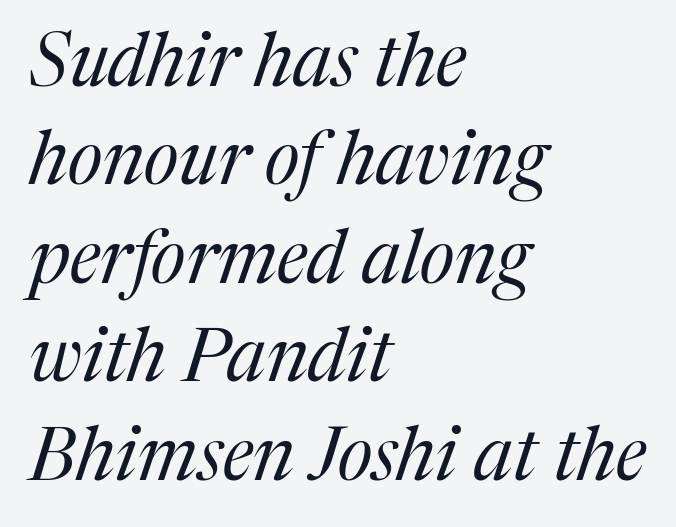
If you measured baseline to baseline, you'd find a middling distance. Small tapered or slab feet sit at the stroke ends, so this counts as serif. Do the characters align in a grid? No, the font is proportional. This is oblique type, the kind used for emphasis or titles.
